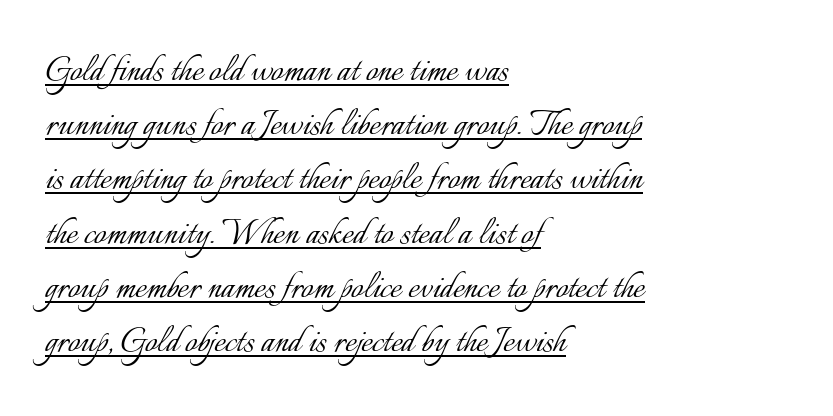
Caption: face not bold, strokes unweighted. You can see a thin bar hugging the bottom of the glyphs. Note the varied advance widths — an 'i' is clearly narrower than an 'm'.
